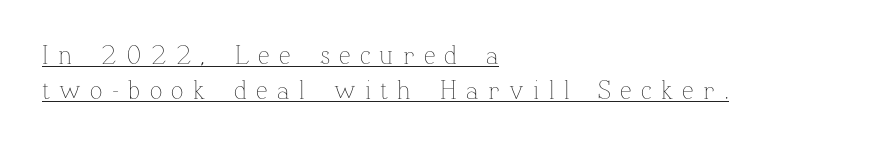
Q: Is the text bold? A: No.
Q: Is the text italic (slanted)? A: No, it is upright.
Q: Is the text underlined? A: Yes.
Q: How is the paragraph aligned? A: Left-aligned.
Q: Is the spacing between letters normal or unusually wide? A: Unusually wide.
Q: Is the spacing between lines tight, normal or loose? A: Normal.
